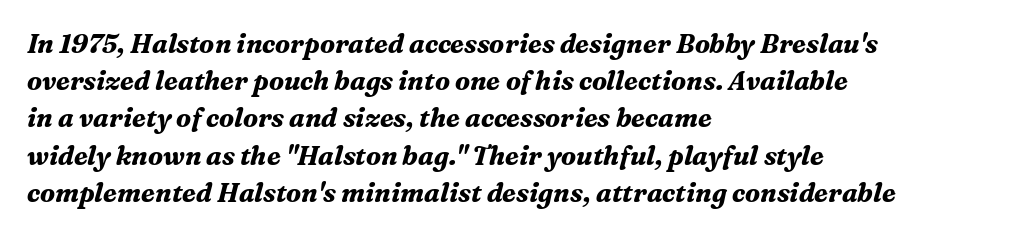
{"italic": "yes", "lean": "right", "slant_degrees": 16, "bold": "yes", "underline": "no", "align": "left", "line_spacing": "normal", "line_spacing_ratio": 1.43, "letter_spacing": "normal", "letter_spacing_em": 0.0, "glyph_px": 26}
